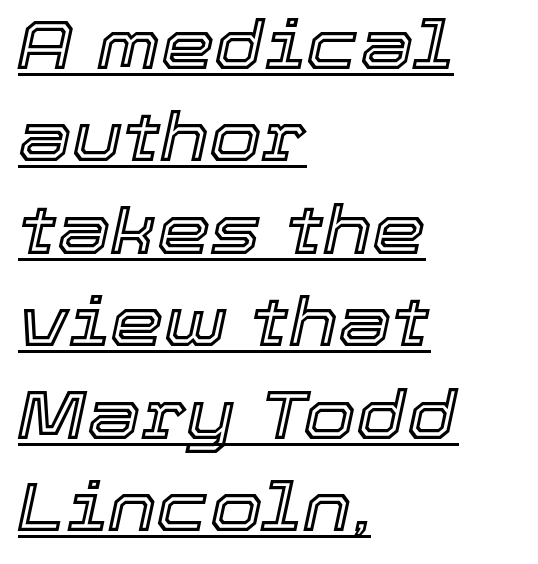
Q: Is the text italic (slanted)? A: Yes, it leans right by about 12 degrees.
Q: Is the text underlined? A: Yes.
Q: How is the paragraph aligned? A: Left-aligned.
Q: Is the spacing between letters normal or unusually wide? A: Normal.
Q: Is the spacing between lines tight, normal or loose? A: Normal.
Q: Width (condensed, normal, or wide)? A: Normal.
Q: x-height? A: Medium.
Q: Monospaced? A: No.
